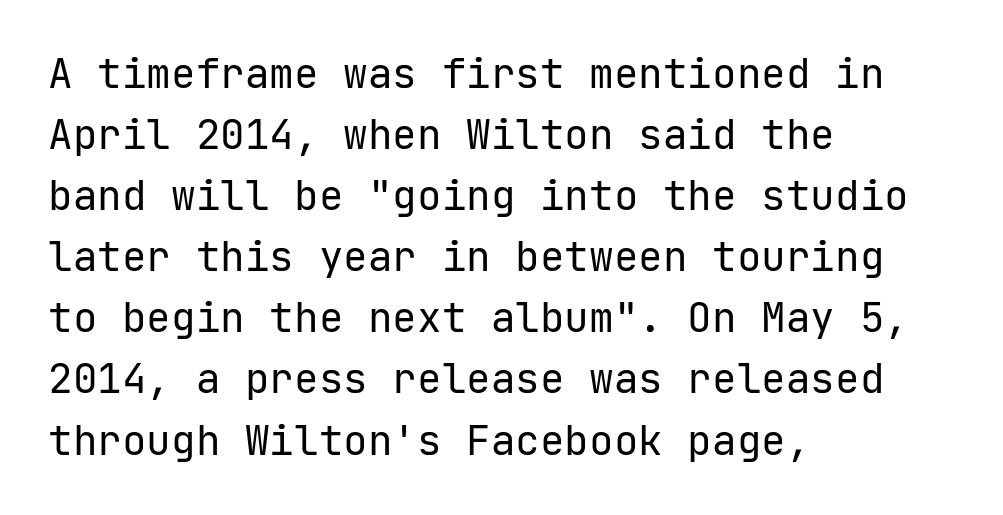
{"serif": "no", "italic": "no", "bold": "no", "weight": "regular", "width": "normal", "stroke_contrast": "low", "x_height": "medium", "monospaced": "yes", "underline": "no", "align": "left", "line_spacing": "normal", "line_spacing_ratio": 1.49, "letter_spacing": "normal", "letter_spacing_em": 0.0, "glyph_px": 41}
